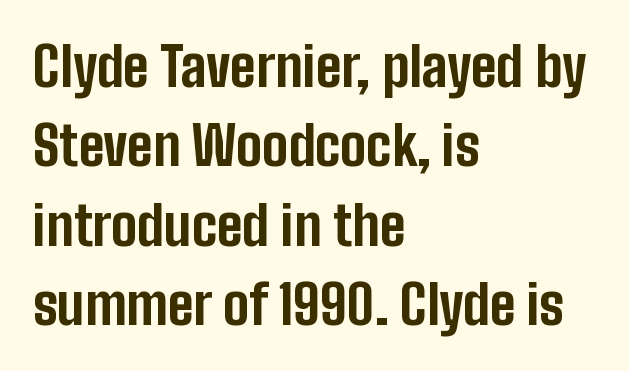
{"serif": "no", "italic": "no", "bold": "yes", "weight": "bold", "width": "condensed", "stroke_contrast": "low", "x_height": "medium", "monospaced": "no", "underline": "no", "align": "left", "line_spacing": "normal", "line_spacing_ratio": 1.47, "letter_spacing": "normal", "letter_spacing_em": 0.0, "glyph_px": 54}
